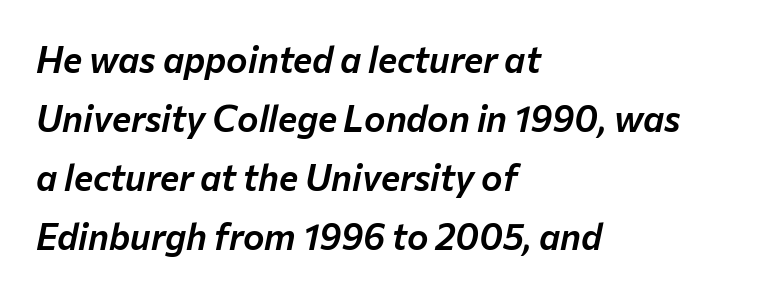
Q: Is the text italic (slanted)? A: Yes, it leans right by about 12 degrees.
Q: Is the text underlined? A: No.
Q: How is the paragraph aligned? A: Left-aligned.
Q: Is the spacing between letters normal or unusually wide? A: Normal.
Q: Is the spacing between lines tight, normal or loose? A: Normal.
Q: Width (condensed, normal, or wide)? A: Normal.
Q: Stroke contrast? A: Low.
Q: x-height? A: Medium.
Q: Monospaced? A: No.
